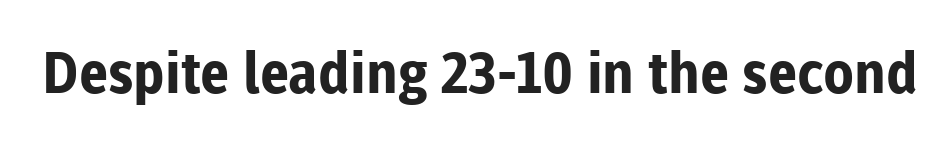
{"serif": "no", "italic": "no", "bold": "yes", "weight": "bold", "width": "normal", "stroke_contrast": "low", "x_height": "medium", "monospaced": "no", "underline": "no", "letter_spacing": "normal", "letter_spacing_em": 0.0, "glyph_px": 57}
